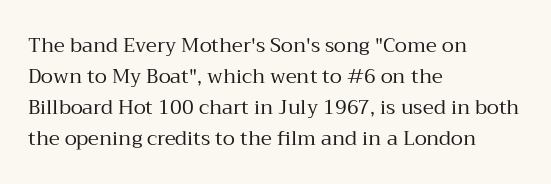
The image shows 20 px text type, upright; set left-aligned, normal line spacing (1.55x), normal letter spacing, not underlined.
